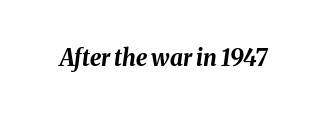
You'd pick this weight for a headline — it's a proper bold. This sample uses plain, unmodified letter spacing. The area under the type is left untouched. Style check: oblique.
